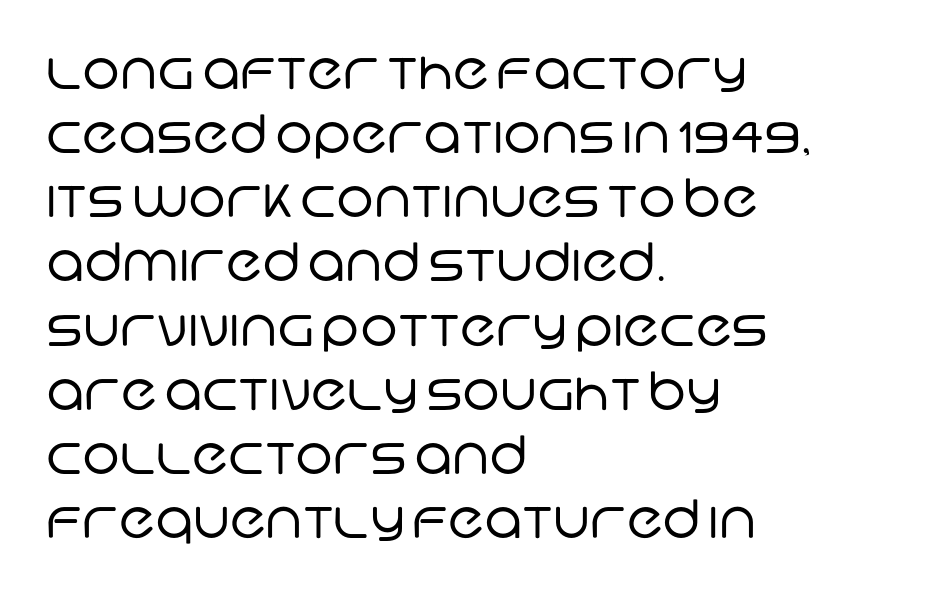
The passage shown is typed in a proportional face where columns would drift. Vertical stems look standard width or narrower in stroke. Students, note that the glyphs here touch the page at normal intervals. The strip under each line holds only bare page.
